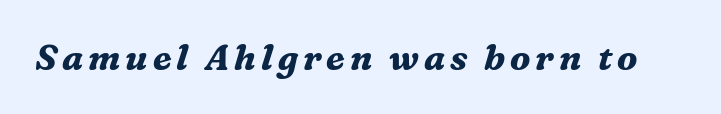
The image shows 35 px bold serif type, italic (leaning right); set not underlined; medium stroke contrast and a medium x-height.
